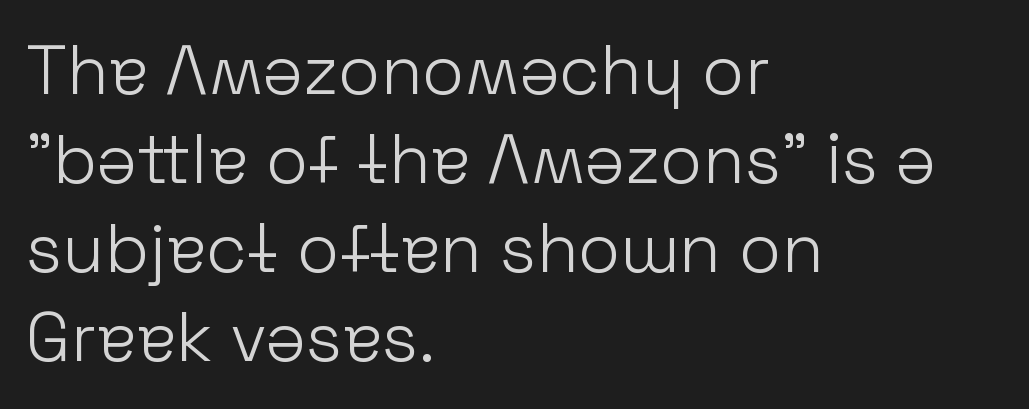
Q: Is the text bold? A: No.
Q: Is the text italic (slanted)? A: No, it is upright.
Q: Is the typeface a serif or a sans-serif typeface? A: Sans-serif.
Q: Is the text underlined? A: No.
Q: How is the paragraph aligned? A: Left-aligned.
Q: Is the spacing between letters normal or unusually wide? A: Normal.
Q: Is the spacing between lines tight, normal or loose? A: Normal.
Q: Width (condensed, normal, or wide)? A: Normal.
Q: Stroke contrast? A: Low.
Q: x-height? A: Medium.
Q: Monospaced? A: No.
